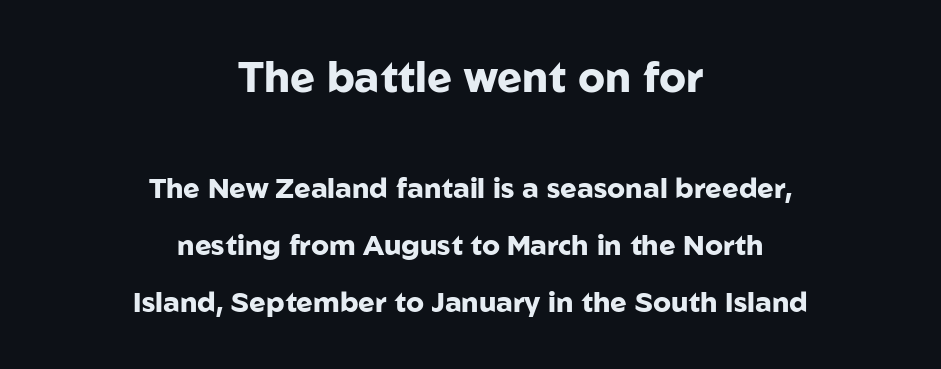
{"serif": "no", "italic": "no", "bold": "yes", "weight": "heavy", "width": "normal", "stroke_contrast": "low", "x_height": "medium", "monospaced": "no", "underline": "no", "align": "center", "line_spacing": "loose", "line_spacing_ratio": 2.05, "letter_spacing": "normal", "letter_spacing_em": 0.0, "larger_block": "first", "size_ratio": 1.5, "glyph_px": 42}
